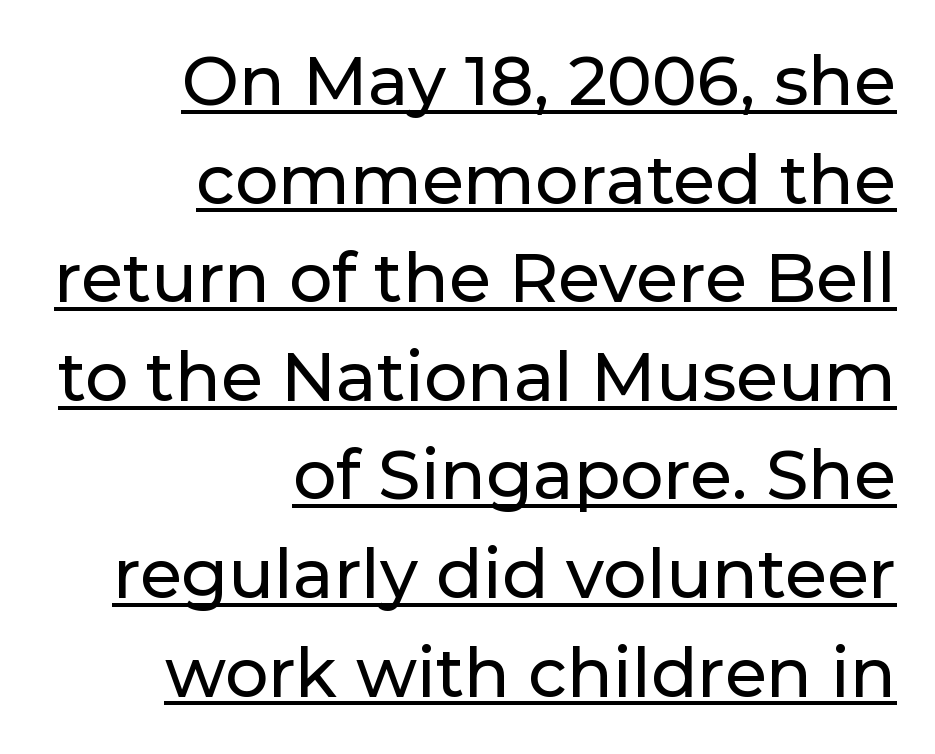
The image shows 68 px sans-serif type, upright; set right-aligned, normal line spacing (1.45x), normal letter spacing, underlined; low stroke contrast and a medium x-height.
